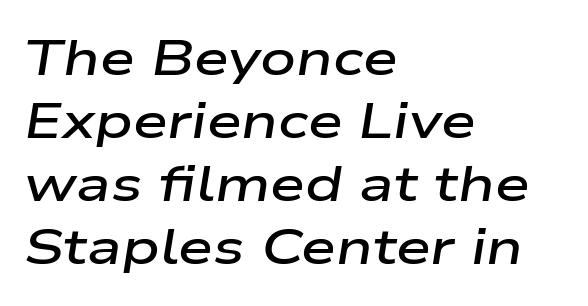
Q: Is the text bold? A: Semi-bold.
Q: Is the text italic (slanted)? A: Yes, it leans right by about 9 degrees.
Q: Is the text underlined? A: No.
Q: How is the paragraph aligned? A: Left-aligned.
Q: Is the spacing between letters normal or unusually wide? A: Normal.
Q: Is the spacing between lines tight, normal or loose? A: Normal.
Q: Width (condensed, normal, or wide)? A: Wide.
Q: Stroke contrast? A: Low.
Q: x-height? A: Medium.
Q: Monospaced? A: No.
